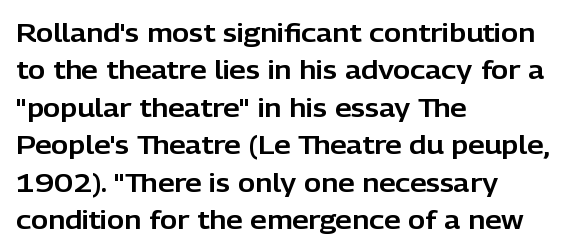
Q: Is the text italic (slanted)? A: No, it is upright.
Q: Is the text underlined? A: No.
Q: How is the paragraph aligned? A: Left-aligned.
Q: Is the spacing between letters normal or unusually wide? A: Normal.
Q: Is the spacing between lines tight, normal or loose? A: Normal.
